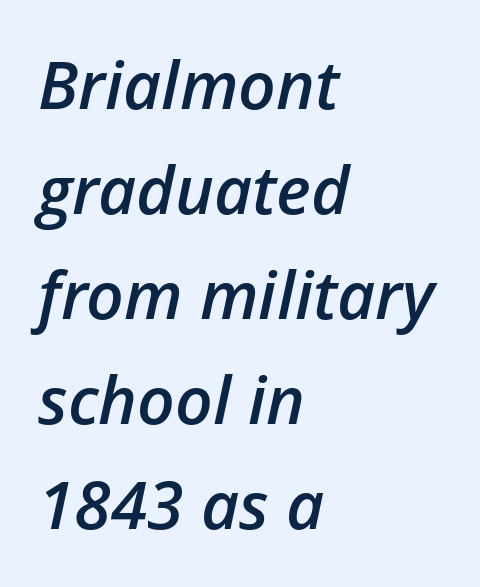
{"italic": "yes", "lean": "right", "slant_degrees": 12, "bold": "semi", "weight": "semibold", "width": "normal", "stroke_contrast": "low", "x_height": "medium", "monospaced": "no", "underline": "no", "align": "left", "line_spacing": "normal", "line_spacing_ratio": 1.59, "letter_spacing": "normal", "letter_spacing_em": 0.0, "glyph_px": 66}
